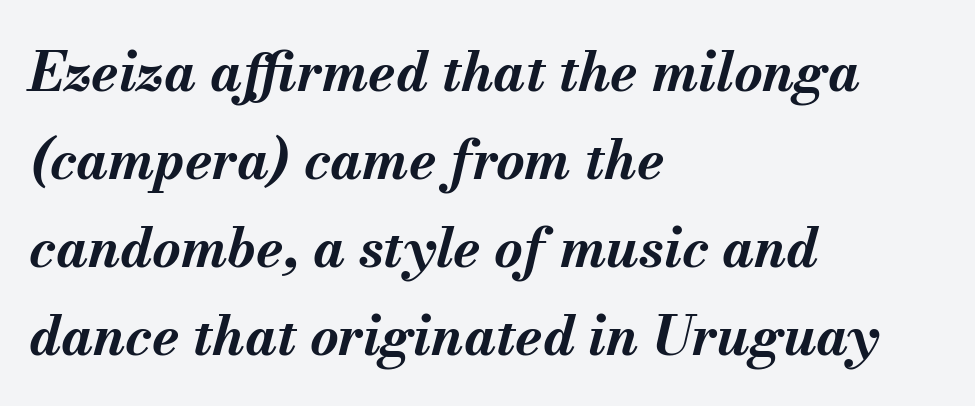
A clean baseline with only descenders dipping below it. An italicized treatment has been applied to the whole sample. Does the copy run flush right? No — it runs flush left. Caption: bold face, heavy strokes. Notice how descenders clear the ascenders below comfortably — that's standard leading. Between one letter and the next there's only the usual sliver of space.
